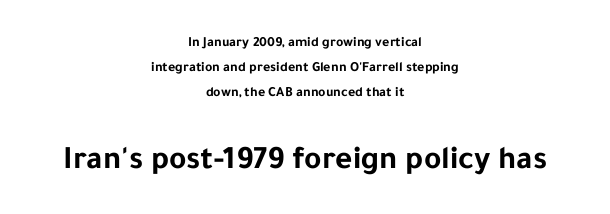
Q: Is the text bold? A: Yes.
Q: Is the text italic (slanted)? A: No, it is upright.
Q: Is the typeface a serif or a sans-serif typeface? A: Sans-serif.
Q: Is the text underlined? A: No.
Q: How is the paragraph aligned? A: Centered.
Q: Is the spacing between letters normal or unusually wide? A: Normal.
Q: Which block of text is set in a larger size, the first (top) or the second (bottom)? A: The second (bottom) one.
Q: Width (condensed, normal, or wide)? A: Normal.
Q: Stroke contrast? A: Low.
Q: x-height? A: Medium.
Q: Monospaced? A: No.
